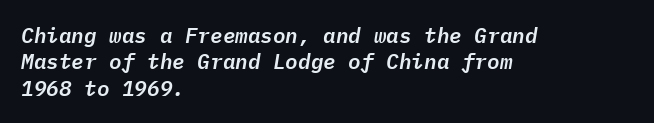
Descenders hang freely into open space. The rendering keeps characters at their native spacing. The passage shown leans; its letterforms are oblique. These lines are set flush left with a ragged right edge. Horizontal bands of white between lines are of average thickness.
